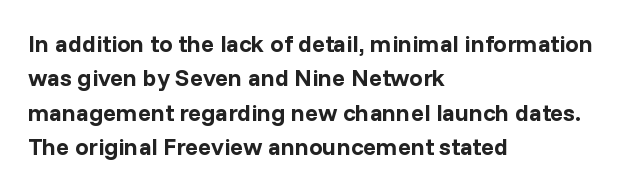
{"italic": "no", "bold": "yes", "underline": "no", "align": "left", "line_spacing": "normal", "line_spacing_ratio": 1.43, "letter_spacing": "normal", "letter_spacing_em": 0.0, "glyph_px": 24}
